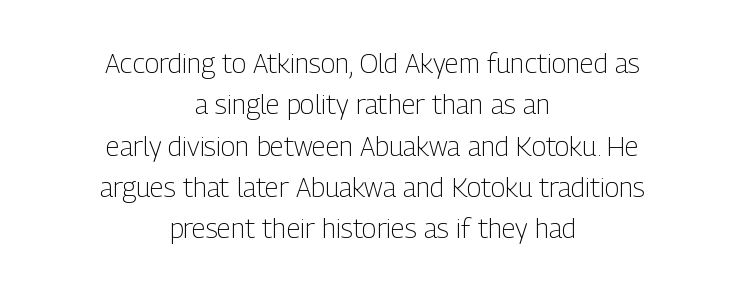
Q: Is the text bold? A: No.
Q: Is the text italic (slanted)? A: No, it is upright.
Q: Is the text underlined? A: No.
Q: How is the paragraph aligned? A: Centered.
Q: Is the spacing between letters normal or unusually wide? A: Normal.
Q: Is the spacing between lines tight, normal or loose? A: Normal.
